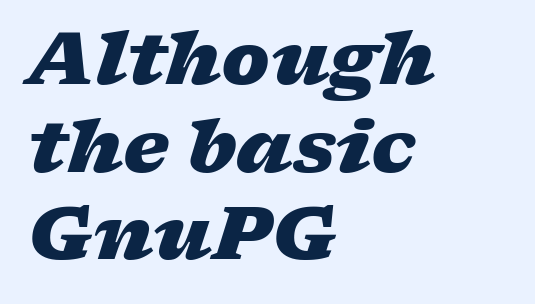
An italicized treatment has been applied to the whole sample. The passage shown is typed in a proportional face where columns would drift. The space directly below the letters is spotless. A student would call this left alignment; a typographer would say flush left, rag right. Each word holds together tightly as a unit, with standard inter-letter gaps.
